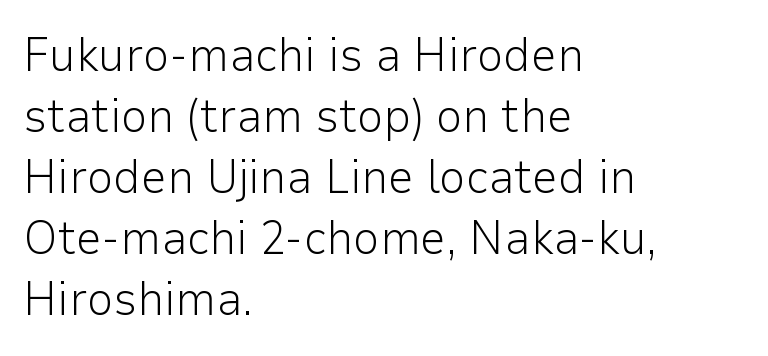
{"serif": "no", "italic": "no", "bold": "no", "weight": "light", "width": "normal", "stroke_contrast": "low", "x_height": "medium", "monospaced": "no", "underline": "no", "align": "left", "line_spacing": "normal", "line_spacing_ratio": 1.3, "letter_spacing": "normal", "letter_spacing_em": 0.0, "glyph_px": 47}
